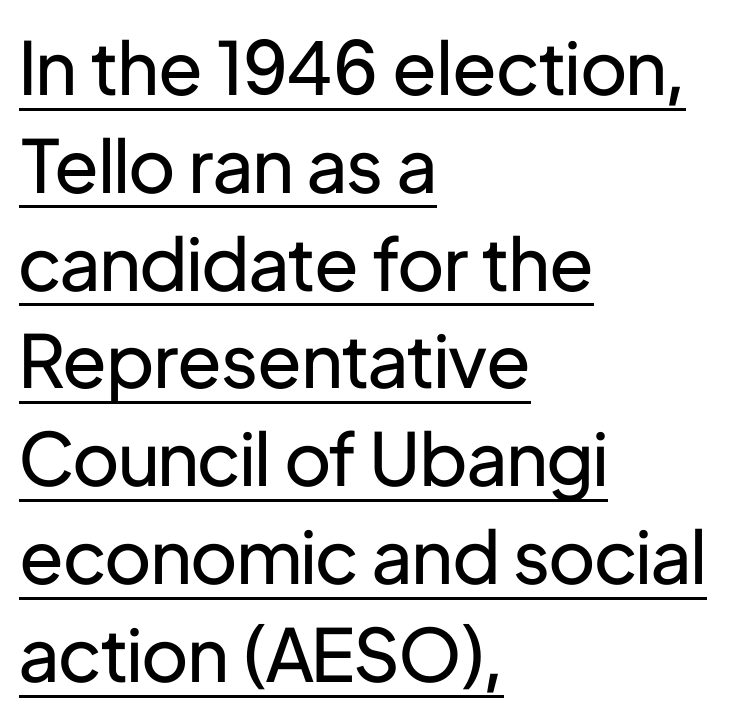
Q: Is the text bold? A: No.
Q: Is the text italic (slanted)? A: No, it is upright.
Q: Is the typeface a serif or a sans-serif typeface? A: Sans-serif.
Q: Is the text underlined? A: Yes.
Q: How is the paragraph aligned? A: Left-aligned.
Q: Is the spacing between letters normal or unusually wide? A: Normal.
Q: Is the spacing between lines tight, normal or loose? A: Normal.
Q: Width (condensed, normal, or wide)? A: Normal.
Q: Stroke contrast? A: Low.
Q: x-height? A: Medium.
Q: Monospaced? A: No.
